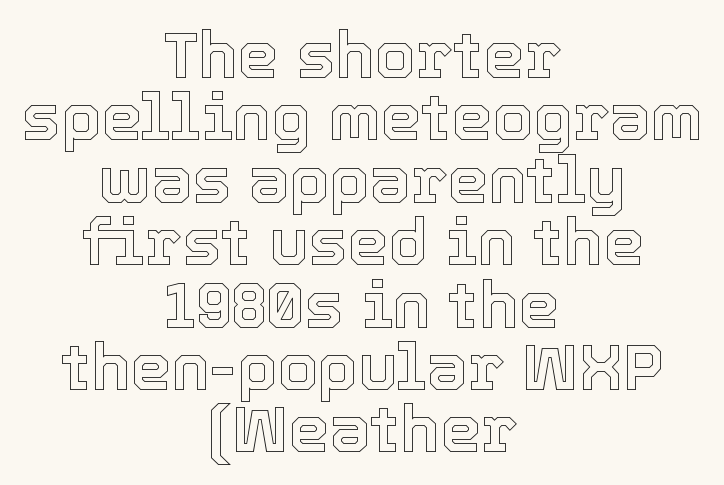
The glyphs are unaccompanied by any horizontal stroke below them. Here the glyphs are tracked normally, forming tight word shapes. Does the lettering tilt? It doesn't — this is upright. Both edges are ragged and mirror each other, which tells us the setting is centered.
